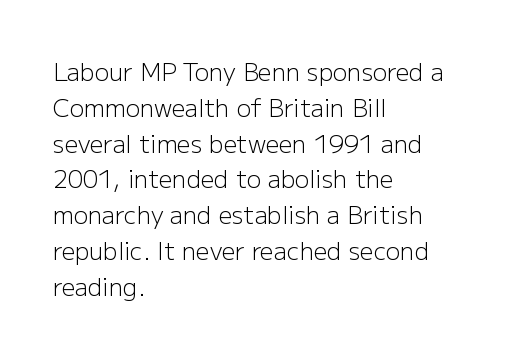
The image shows 24 px text type, upright; set left-aligned, normal line spacing (1.49x), normal letter spacing, not underlined.
